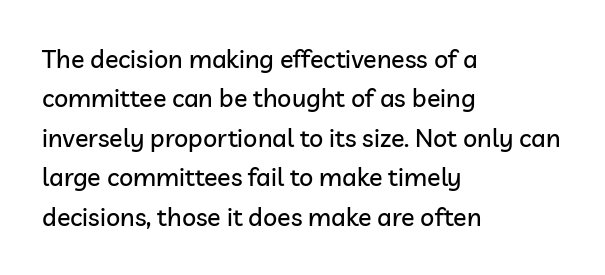
The setting favours the left margin, as ordinary paragraphs usually do. Is there any slant? The stems are plumb. A bare baseline throughout the passage. The letterforms sit shoulder to shoulder at normal distance. These lines sit exactly where default settings would place them.
